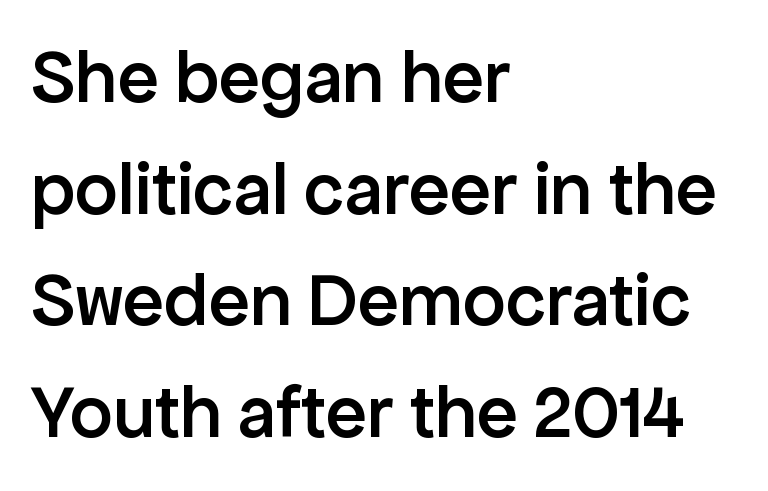
{"serif": "no", "italic": "no", "bold": "semi", "weight": "semibold", "width": "normal", "stroke_contrast": "low", "x_height": "medium", "monospaced": "no", "underline": "no", "align": "left", "line_spacing": "normal", "line_spacing_ratio": 1.47, "letter_spacing": "normal", "letter_spacing_em": 0.0, "glyph_px": 76}
